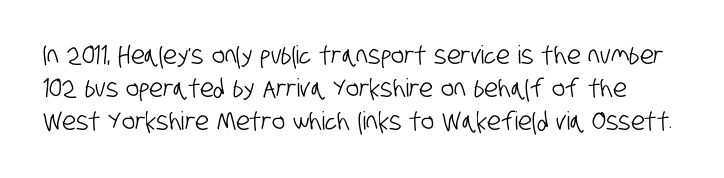
Standard letterfit; no display-style spreading of the glyphs. Lines of text with bare space underneath. Successive baselines arrive at the customary interval.
